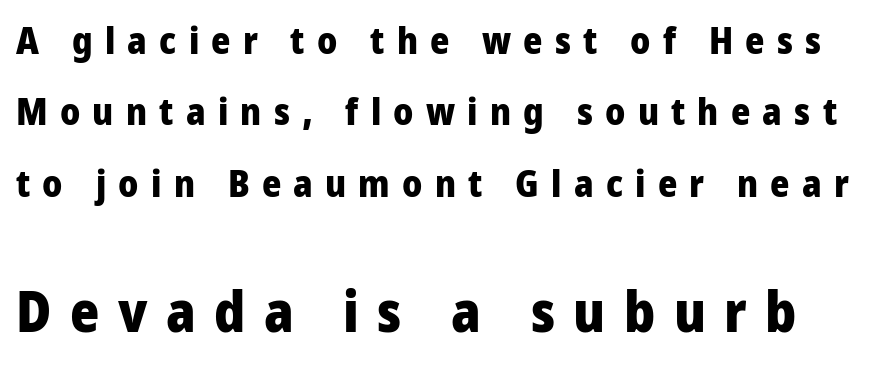
Looks like regular typesetting: each glyph gets only the width it needs. This rendering features lettering with no underline. Look at the glyph heights: the lower group is clearly the bigger setting. A typesetter would label this face a sans.
